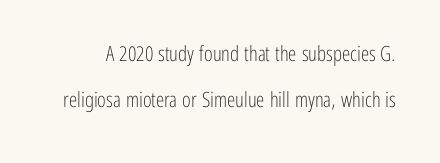
The image shows 21 px text type, upright; set loose line spacing (2.18x), normal letter spacing, not underlined.
